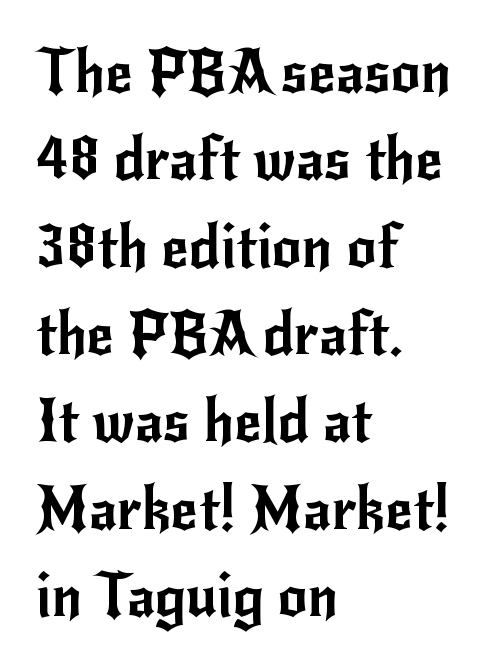
{"serif": "no", "italic": "no", "width": "normal", "stroke_contrast": "low", "x_height": "small", "monospaced": "no", "underline": "no", "align": "left", "line_spacing": "normal", "line_spacing_ratio": 1.48, "letter_spacing": "normal", "letter_spacing_em": 0.0, "glyph_px": 59}
